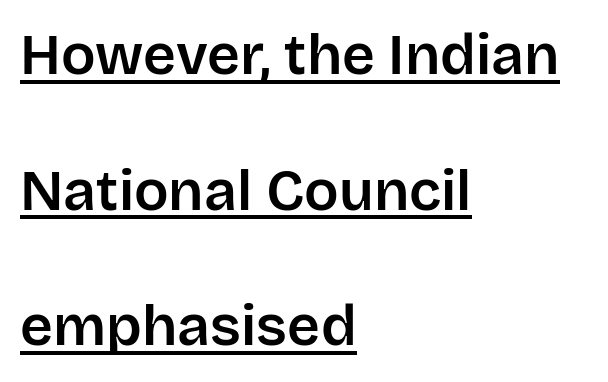
Spacing between characters is what you'd get straight out of the box. Regarding leading, the lines here are spaced well apart. These lines are set flush left with a ragged right edge. A typesetter would call this proportional, since set widths differ per character. Caption: lettering with a line underneath.
